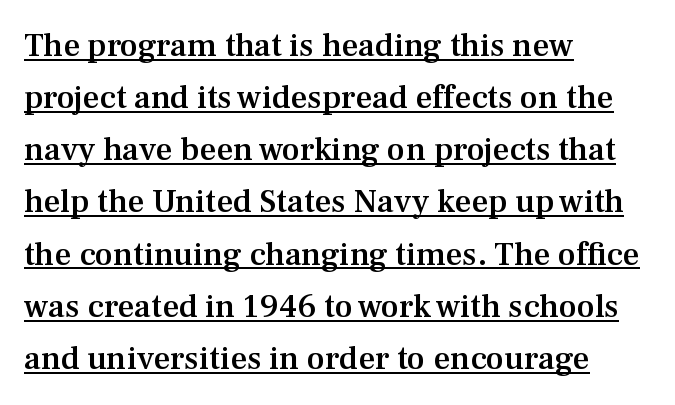
{"serif": "yes", "italic": "no", "bold": "semi", "weight": "semibold", "width": "normal", "stroke_contrast": "medium", "x_height": "medium", "monospaced": "no", "underline": "yes", "align": "left", "line_spacing": "normal", "line_spacing_ratio": 1.58, "letter_spacing": "normal", "letter_spacing_em": 0.0, "glyph_px": 33}
